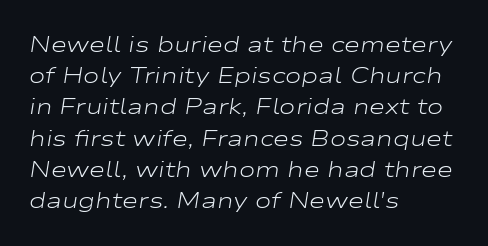
You can tell it's italic because the verticals aren't actually vertical. This rendering features lettering with no underline. The vertical gap from one line to the next is medium. Stems here are at most as thick as an everyday book face.
